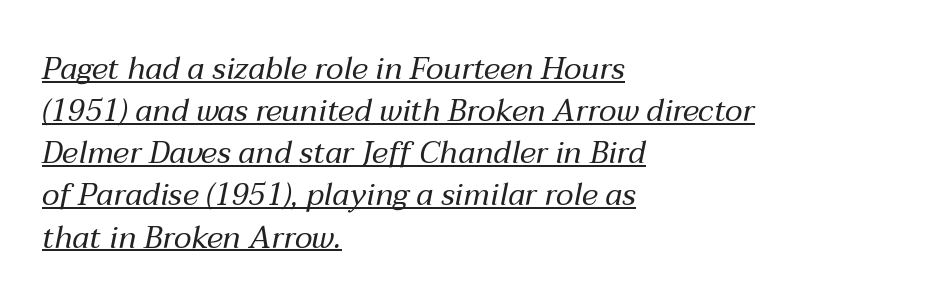
Q: Is the text bold? A: No.
Q: Is the text italic (slanted)? A: Yes, it leans right by about 12 degrees.
Q: Is the text underlined? A: Yes.
Q: How is the paragraph aligned? A: Left-aligned.
Q: Is the spacing between letters normal or unusually wide? A: Normal.
Q: Is the spacing between lines tight, normal or loose? A: Normal.
Q: Width (condensed, normal, or wide)? A: Normal.
Q: Stroke contrast? A: Medium.
Q: x-height? A: Medium.
Q: Monospaced? A: No.
